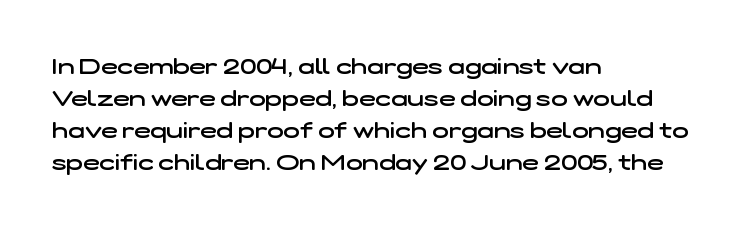
The image shows 22 px text type; set left-aligned, normal line spacing (1.45x), normal letter spacing, not underlined.
